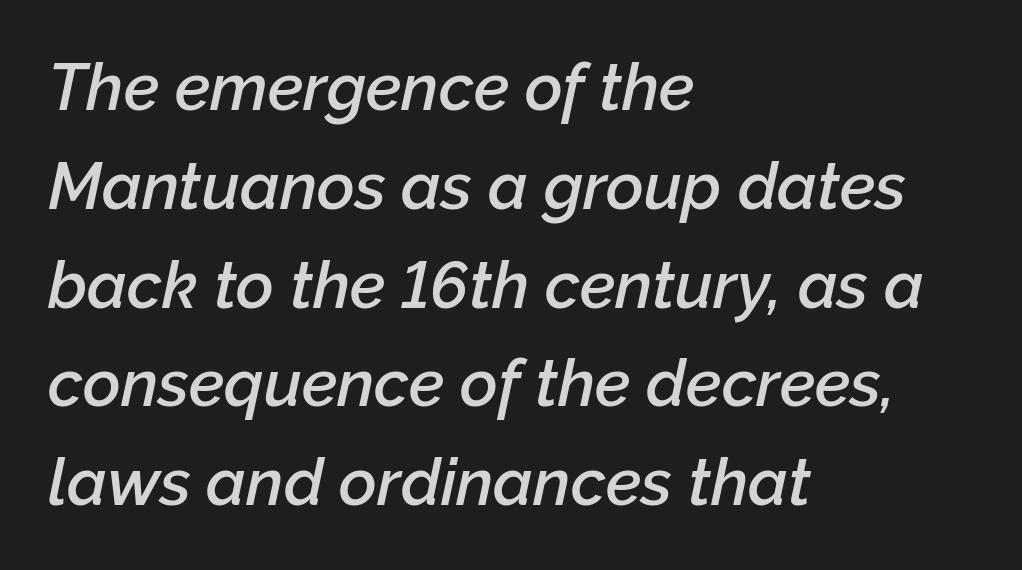
Do the characters align in a grid? No, the font is proportional. The glyphs have the mass of a demibold cut, below bold. Unmarked baselines from the first word to the last. Where is the straight margin? On the left. Students, observe: this is what conventionally led text looks like. This rendering leaves character spacing at its baseline value.
